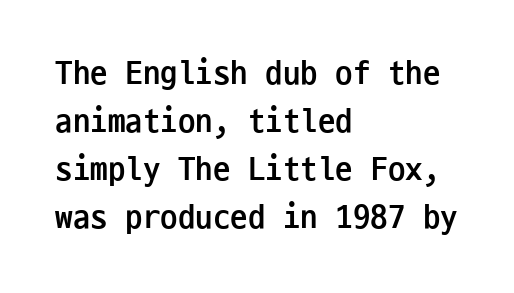
Q: Is the text bold? A: Yes.
Q: Is the text italic (slanted)? A: No, it is upright.
Q: Is the typeface a serif or a sans-serif typeface? A: Sans-serif.
Q: Is the text underlined? A: No.
Q: How is the paragraph aligned? A: Left-aligned.
Q: Is the spacing between letters normal or unusually wide? A: Normal.
Q: Is the spacing between lines tight, normal or loose? A: Normal.
Q: Width (condensed, normal, or wide)? A: Condensed.
Q: Stroke contrast? A: Low.
Q: x-height? A: Medium.
Q: Monospaced? A: Yes.
